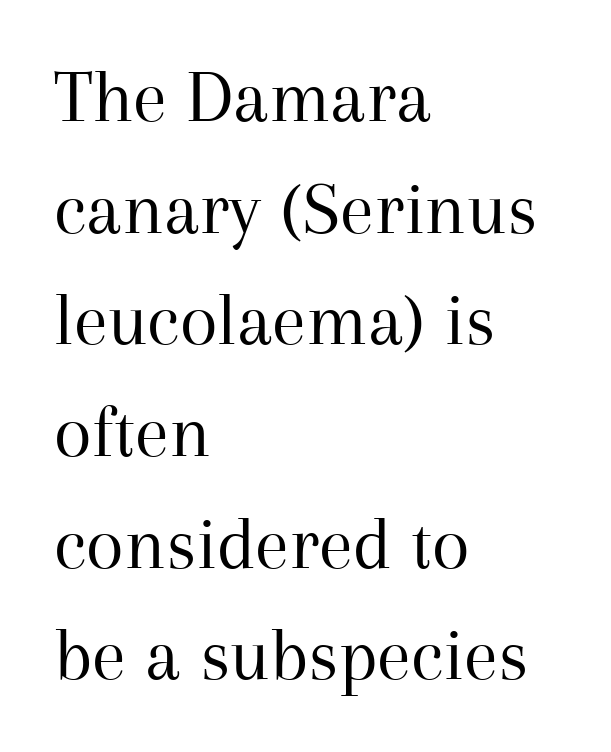
{"serif": "yes", "italic": "no", "bold": "no", "weight": "regular", "width": "normal", "stroke_contrast": "medium", "x_height": "medium", "monospaced": "no", "underline": "no", "align": "left", "line_spacing": "normal", "line_spacing_ratio": 1.45, "letter_spacing": "normal", "letter_spacing_em": 0.0, "glyph_px": 77}
